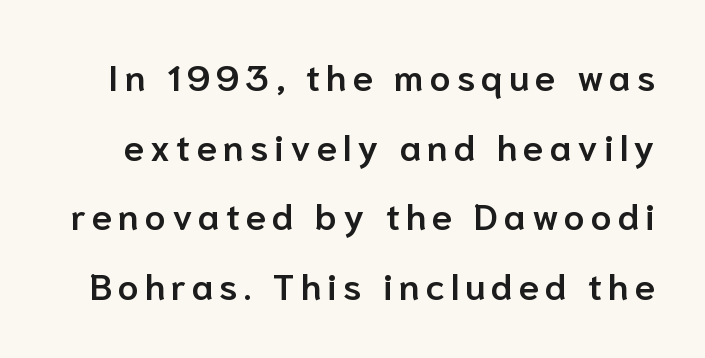
Q: Is the text bold? A: Semi-bold.
Q: Is the text italic (slanted)? A: No, it is upright.
Q: Is the typeface a serif or a sans-serif typeface? A: Sans-serif.
Q: Is the text underlined? A: No.
Q: Width (condensed, normal, or wide)? A: Normal.
Q: Stroke contrast? A: Low.
Q: x-height? A: Medium.
Q: Monospaced? A: No.
